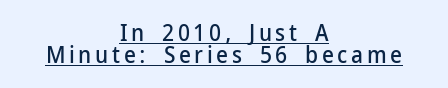
{"italic": "no", "underline": "yes", "align": "center", "line_spacing": "tight", "line_spacing_ratio": 0.96, "glyph_px": 23}
